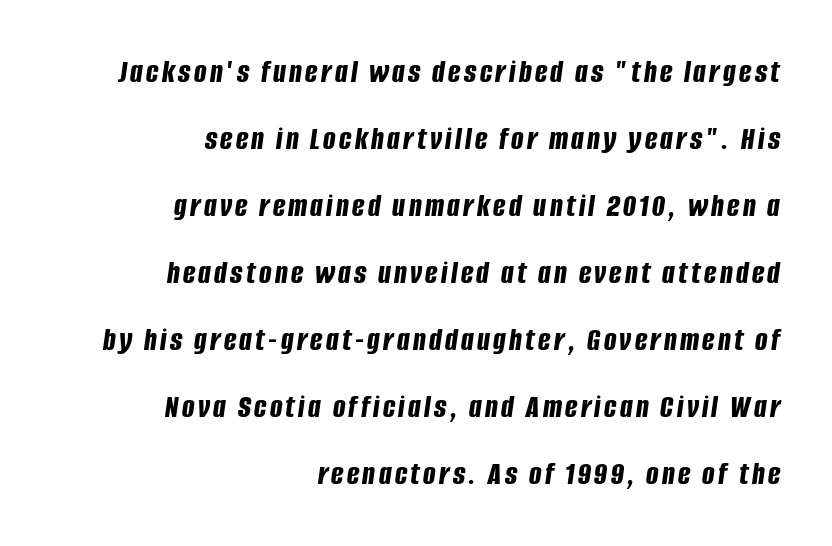
Q: Is the text bold? A: Yes.
Q: Is the text italic (slanted)? A: Yes, it leans right by about 8 degrees.
Q: Is the text underlined? A: No.
Q: How is the paragraph aligned? A: Right-aligned.
Q: Is the spacing between lines tight, normal or loose? A: Loose.
Q: Width (condensed, normal, or wide)? A: Condensed.
Q: Stroke contrast? A: Low.
Q: x-height? A: Large.
Q: Monospaced? A: No.
